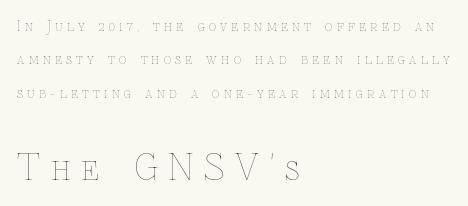
Q: Is the text bold? A: No.
Q: Is the text italic (slanted)? A: No, it is upright.
Q: Is the text underlined? A: No.
Q: How is the paragraph aligned? A: Left-aligned.
Q: Is the spacing between letters normal or unusually wide? A: Unusually wide.
Q: Is the spacing between lines tight, normal or loose? A: Loose.
Q: Which block of text is set in a larger size, the first (top) or the second (bottom)? A: The second (bottom) one.
Q: Width (condensed, normal, or wide)? A: Normal.
Q: Stroke contrast? A: Low.
Q: x-height? A: Medium.
Q: Monospaced? A: No.
